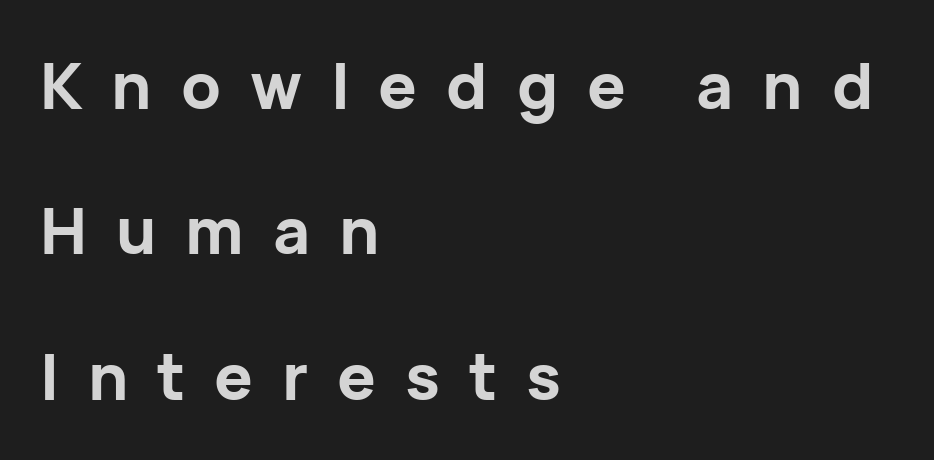
The image shows 64 px bold sans-serif type, upright; set left-aligned, loose line spacing (2.27x), unusually wide letter spacing (+0.45 em), not underlined; low stroke contrast and a medium x-height.
